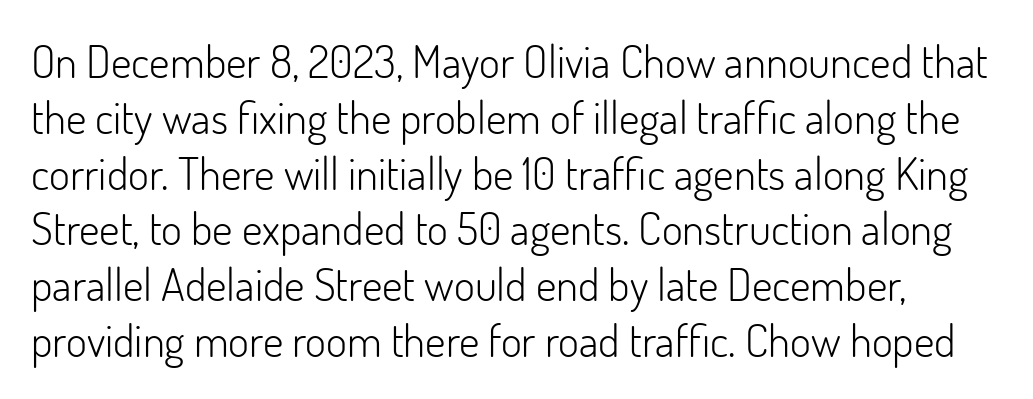
The image shows 45 px light sans-serif type, upright; set line spacing 1.24x, normal letter spacing, not underlined; low stroke contrast and a small x-height.
